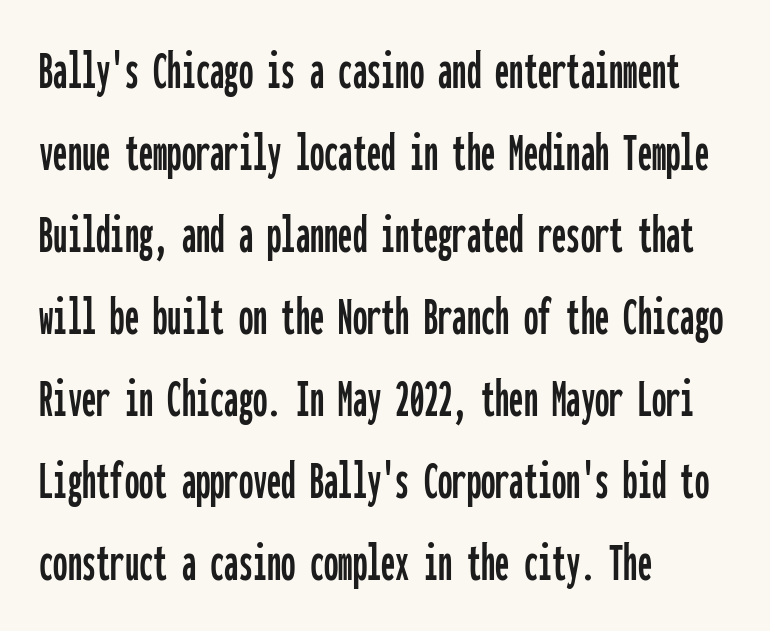
{"serif": "no", "italic": "no", "width": "condensed", "stroke_contrast": "low", "x_height": "medium", "monospaced": "yes", "underline": "no", "align": "left", "line_spacing": "normal", "line_spacing_ratio": 1.44, "letter_spacing": "normal", "letter_spacing_em": 0.0, "glyph_px": 57}
